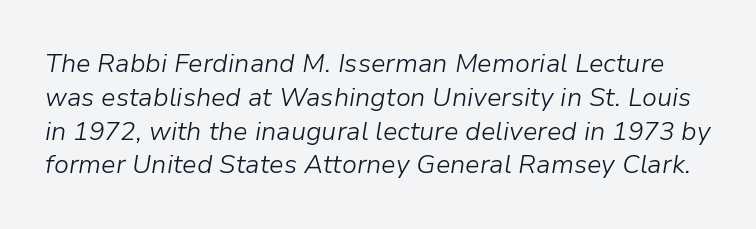
{"italic": "yes", "lean": "right", "slant_degrees": 9, "bold": "no", "underline": "no", "line_spacing": "normal", "line_spacing_ratio": 1.3, "letter_spacing": "normal", "letter_spacing_em": 0.0, "glyph_px": 26}
